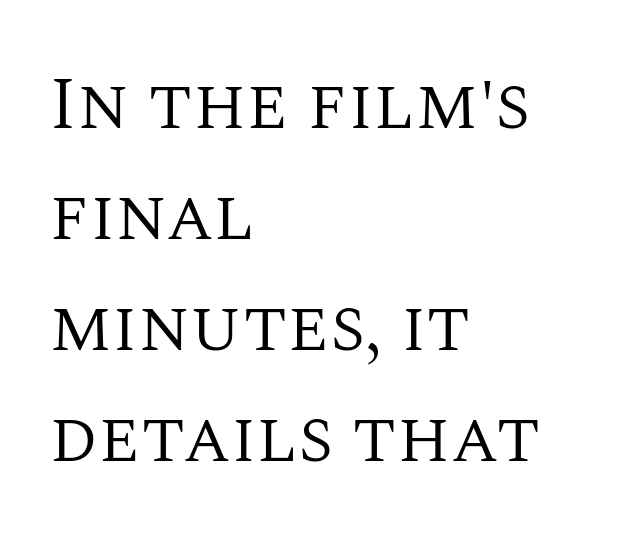
Ink coverage per letter is moderate at most. The lettering holds an erect, upright posture throughout. Is this a sans? No — the strokes have serifs. The typesetter chose a ragged-right arrangement here.
